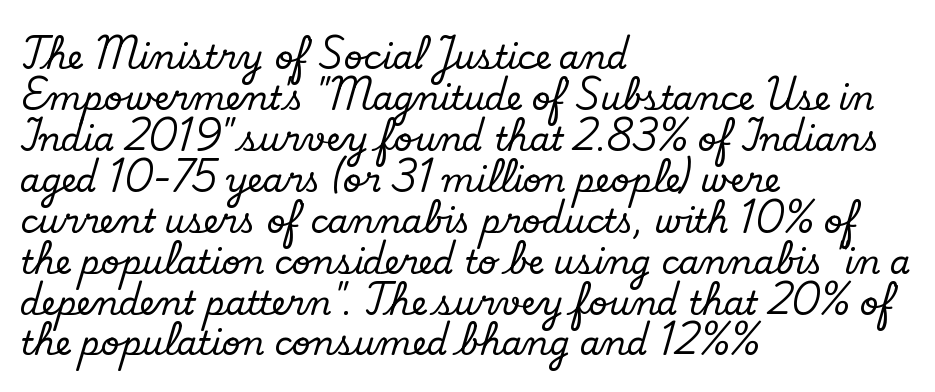
The image shows 33 px serif type; set left-aligned, line spacing 1.24x, normal letter spacing, not underlined; low stroke contrast and a small x-height.
